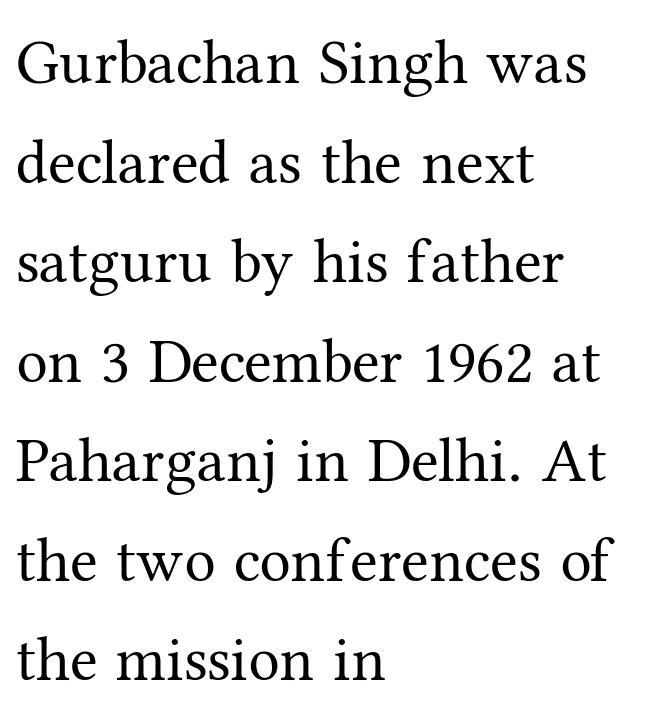
Q: Is the text bold? A: No.
Q: Is the text italic (slanted)? A: No, it is upright.
Q: Is the typeface a serif or a sans-serif typeface? A: Serif.
Q: Is the text underlined? A: No.
Q: How is the paragraph aligned? A: Left-aligned.
Q: Is the spacing between letters normal or unusually wide? A: Normal.
Q: Is the spacing between lines tight, normal or loose? A: Normal.
Q: Width (condensed, normal, or wide)? A: Normal.
Q: Stroke contrast? A: Medium.
Q: x-height? A: Medium.
Q: Monospaced? A: No.
